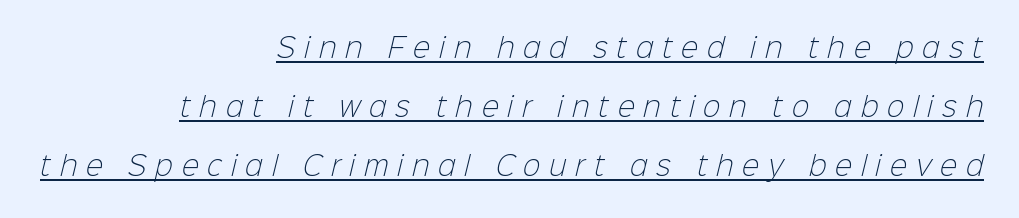
{"bold": "no", "underline": "yes", "align": "right", "line_spacing": "loose", "line_spacing_ratio": 2.27, "letter_spacing": "wide", "letter_spacing_em": 0.34, "glyph_px": 26}
